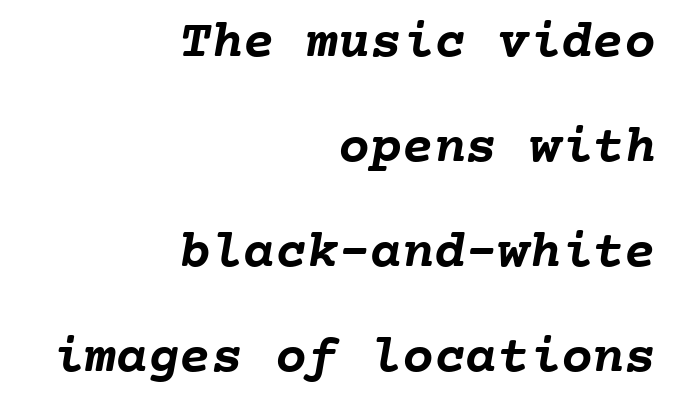
The image shows 53 px semibold type, monospaced; set right-aligned, loose line spacing (1.98x), normal letter spacing, not underlined; low stroke contrast and a medium x-height.
